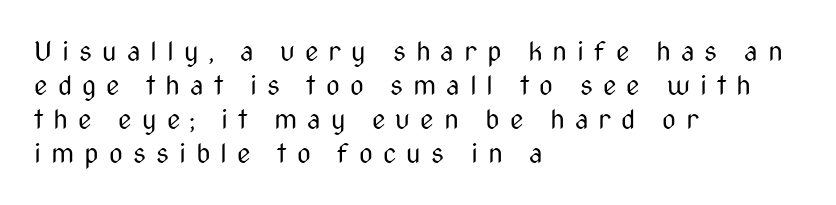
Q: Is the text bold? A: No.
Q: Is the text italic (slanted)? A: No, it is upright.
Q: Is the text underlined? A: No.
Q: How is the paragraph aligned? A: Left-aligned.
Q: Is the spacing between letters normal or unusually wide? A: Unusually wide.
Q: Is the spacing between lines tight, normal or loose? A: Normal.
